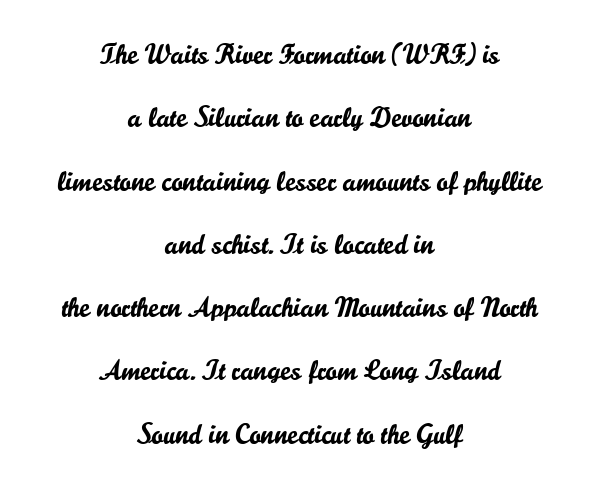
The image shows 28 px sans-serif type; set centered, loose line spacing (2.26x), normal letter spacing, not underlined; low stroke contrast and a small x-height.
